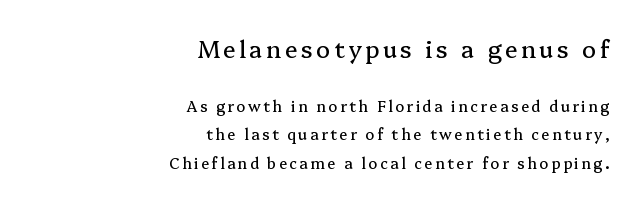
{"italic": "no", "underline": "no", "align": "right", "line_spacing": "loose", "line_spacing_ratio": 1.92, "larger_block": "first", "size_ratio": 1.53, "glyph_px": 23}
